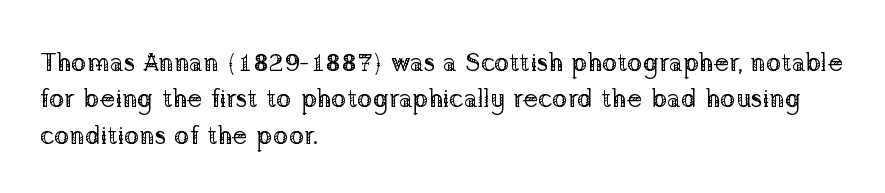
Q: Is the text bold? A: No.
Q: Is the text italic (slanted)? A: No, it is upright.
Q: Is the text underlined? A: No.
Q: How is the paragraph aligned? A: Left-aligned.
Q: Is the spacing between letters normal or unusually wide? A: Normal.
Q: Is the spacing between lines tight, normal or loose? A: Normal.
